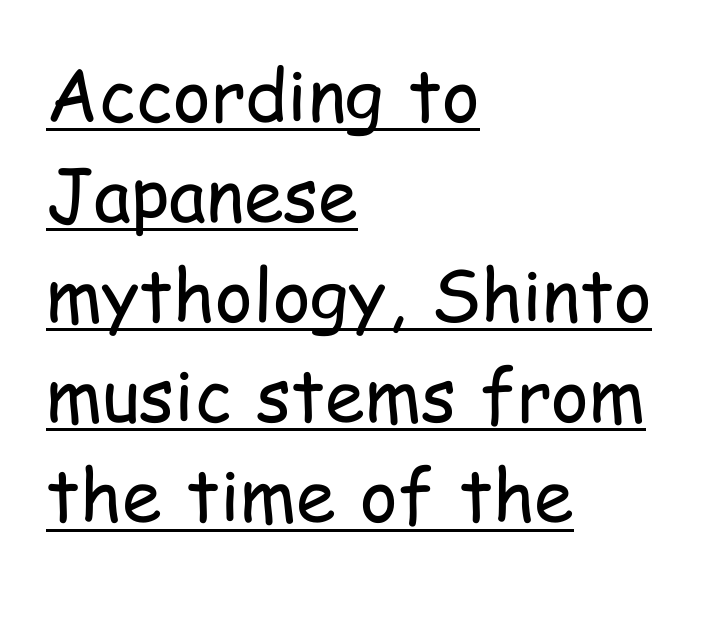
{"serif": "no", "italic": "no", "bold": "no", "weight": "regular", "width": "condensed", "stroke_contrast": "low", "x_height": "medium", "monospaced": "no", "underline": "yes", "align": "left", "line_spacing": "normal", "line_spacing_ratio": 1.39, "letter_spacing": "normal", "letter_spacing_em": 0.0, "glyph_px": 72}
